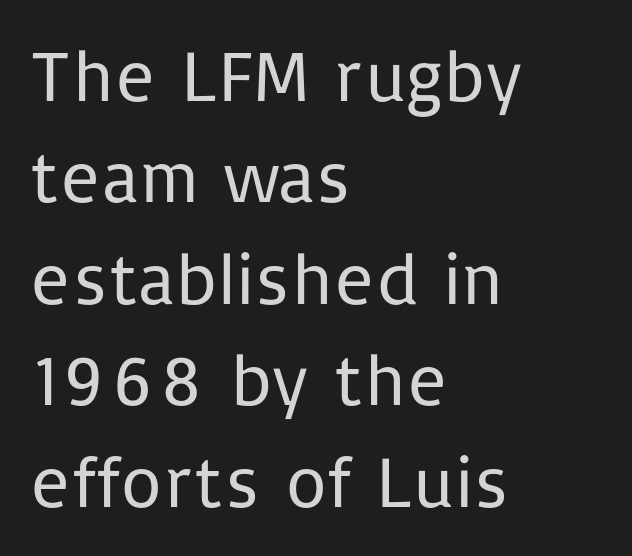
The lines sit at an ordinary, default distance from one another. Does extra space separate the letters? No, they use regular spacing. This is sans-serif lettering, the kind often seen on screens and signage. The specimen omits any rule beneath the text block's lines. If you drew a ruler down the left edge, every line would touch it.
